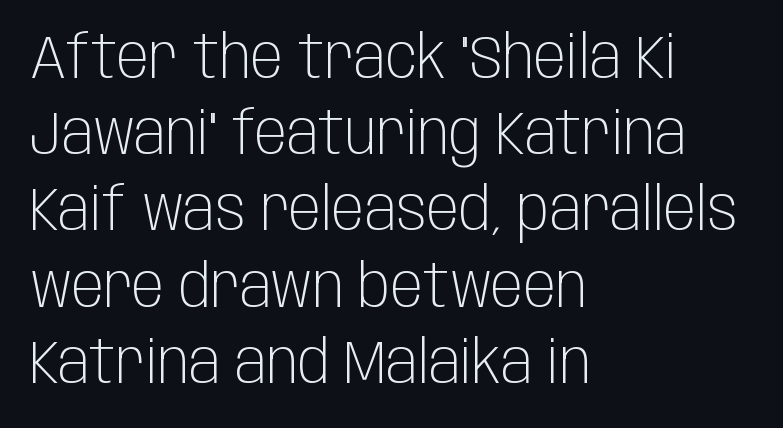
Q: Is the text bold? A: No.
Q: Is the text italic (slanted)? A: No, it is upright.
Q: Is the typeface a serif or a sans-serif typeface? A: Sans-serif.
Q: Is the text underlined? A: No.
Q: How is the paragraph aligned? A: Left-aligned.
Q: Is the spacing between letters normal or unusually wide? A: Normal.
Q: Is the spacing between lines tight, normal or loose? A: Normal.
Q: Width (condensed, normal, or wide)? A: Condensed.
Q: Stroke contrast? A: Low.
Q: x-height? A: Large.
Q: Monospaced? A: No.
